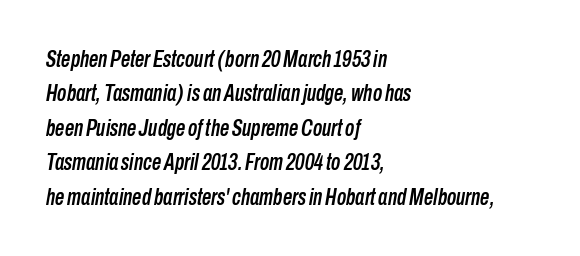
The image shows 23 px text type, italic (leaning right); set left-aligned, normal line spacing (1.5x), normal letter spacing, not underlined.
